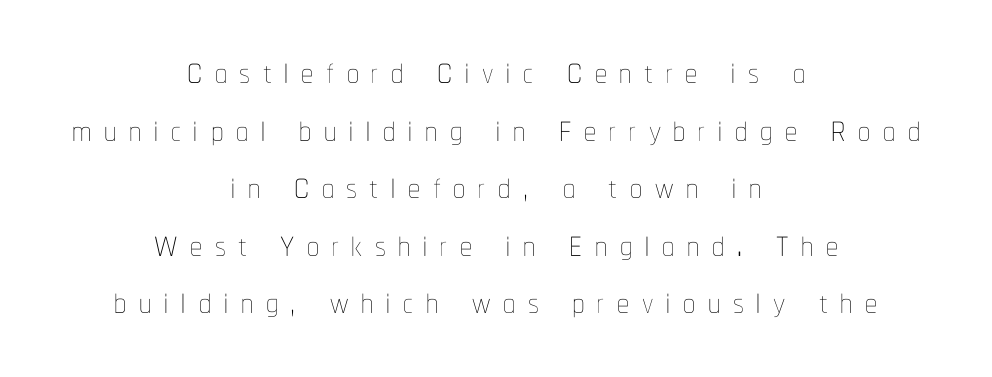
Q: Is the text bold? A: No.
Q: Is the text italic (slanted)? A: No, it is upright.
Q: Is the text underlined? A: No.
Q: How is the paragraph aligned? A: Centered.
Q: Is the spacing between letters normal or unusually wide? A: Unusually wide.
Q: Width (condensed, normal, or wide)? A: Condensed.
Q: Stroke contrast? A: Low.
Q: x-height? A: Medium.
Q: Monospaced? A: No.
